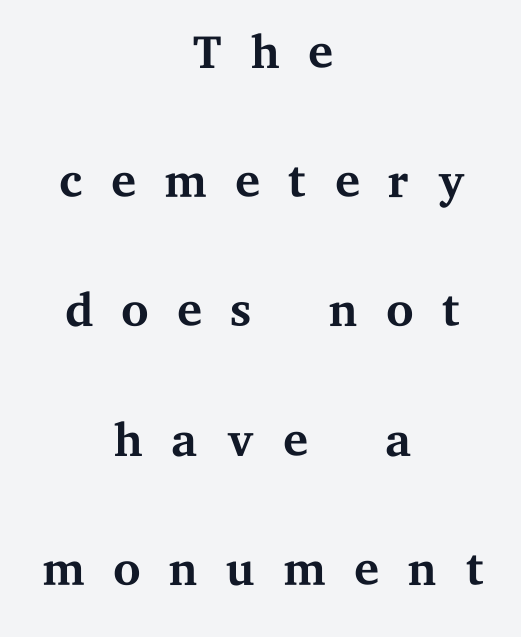
{"serif": "yes", "italic": "no", "bold": "no", "weight": "regular", "width": "wide", "stroke_contrast": "medium", "x_height": "medium", "monospaced": "no", "underline": "no", "align": "center", "line_spacing_ratio": 1.82, "letter_spacing": "wide", "letter_spacing_em": 0.37, "glyph_px": 71}
